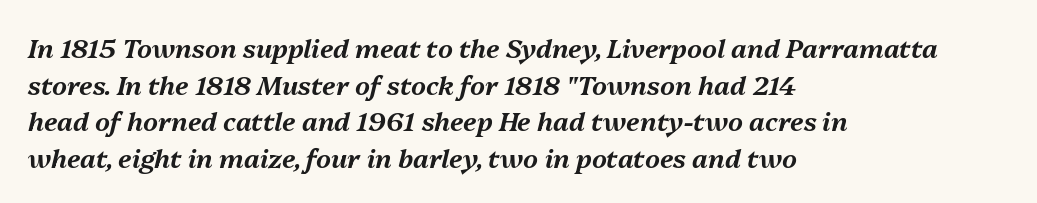
The image shows 26 px text type, italic (leaning right); set left-aligned, normal line spacing (1.41x), normal letter spacing, not underlined.
